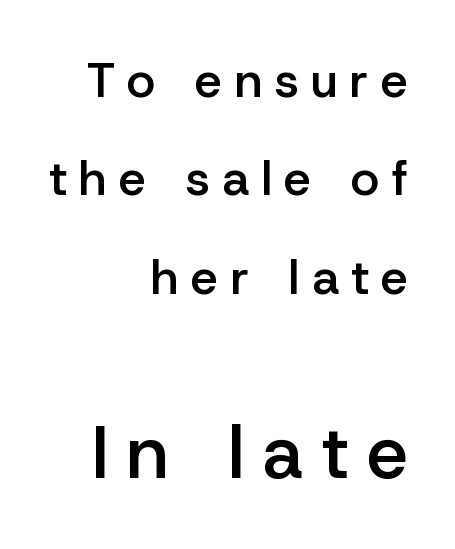
{"serif": "no", "italic": "no", "bold": "semi", "weight": "semibold", "width": "normal", "stroke_contrast": "low", "x_height": "medium", "monospaced": "no", "underline": "no", "align": "right", "line_spacing": "loose", "line_spacing_ratio": 2.01, "letter_spacing": "wide", "letter_spacing_em": 0.25, "larger_block": "second", "size_ratio": 1.51, "glyph_px": 74}
